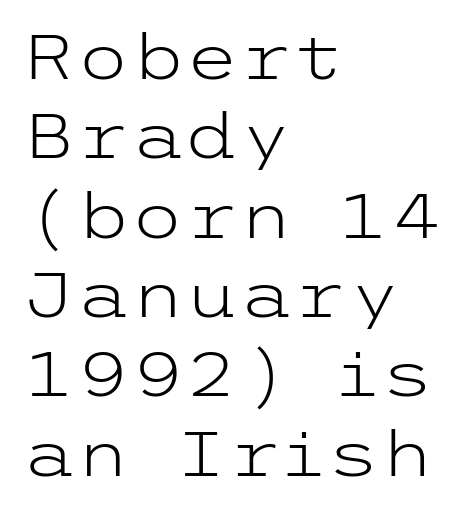
The image shows 62 px light, wide sans-serif type, upright; set left-aligned, normal line spacing (1.28x), normal letter spacing, not underlined; low stroke contrast and a medium x-height.
